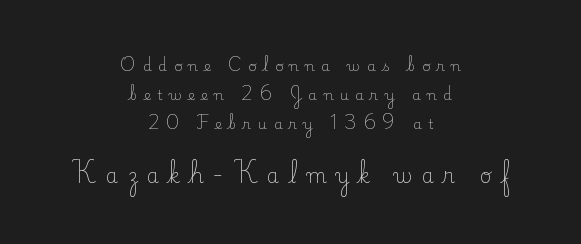
The image shows 20 px text type, upright; set centered, loose line spacing (2.06x), unusually wide letter spacing (+0.47 em), not underlined; the second (bottom) block is 1.43x larger.
